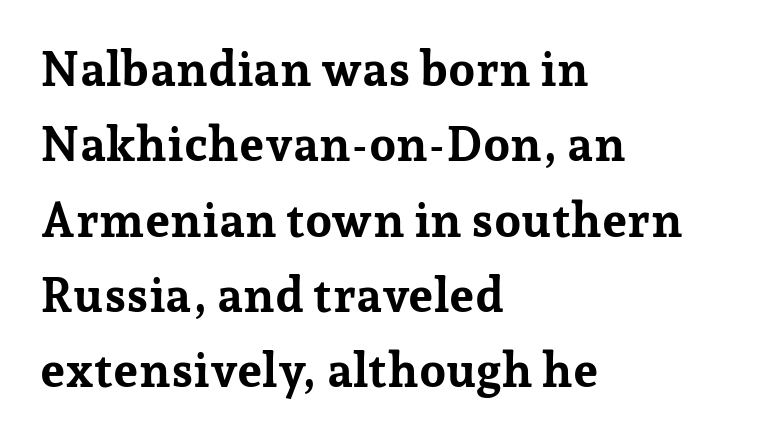
{"serif": "yes", "italic": "no", "bold": "yes", "weight": "bold", "width": "normal", "stroke_contrast": "low", "x_height": "medium", "monospaced": "no", "underline": "no", "align": "left", "line_spacing": "normal", "line_spacing_ratio": 1.57, "letter_spacing": "normal", "letter_spacing_em": 0.0, "glyph_px": 48}
